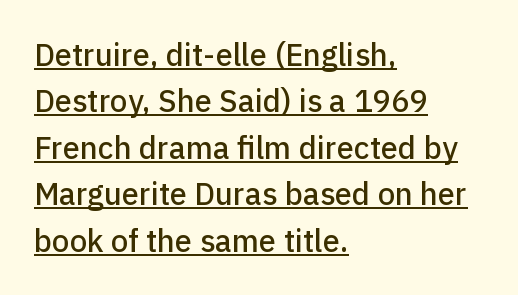
{"serif": "no", "italic": "no", "width": "normal", "stroke_contrast": "low", "x_height": "medium", "monospaced": "no", "underline": "yes", "align": "left", "line_spacing": "normal", "line_spacing_ratio": 1.5, "letter_spacing": "normal", "letter_spacing_em": 0.0, "glyph_px": 31}
